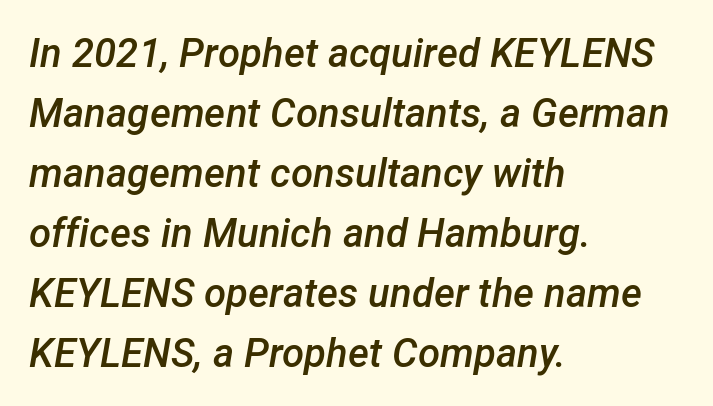
Q: Is the text bold? A: Semi-bold.
Q: Is the text italic (slanted)? A: Yes, it leans right by about 12 degrees.
Q: Is the text underlined? A: No.
Q: How is the paragraph aligned? A: Left-aligned.
Q: Is the spacing between letters normal or unusually wide? A: Normal.
Q: Is the spacing between lines tight, normal or loose? A: Normal.
Q: Width (condensed, normal, or wide)? A: Normal.
Q: Stroke contrast? A: Low.
Q: x-height? A: Medium.
Q: Monospaced? A: No.
